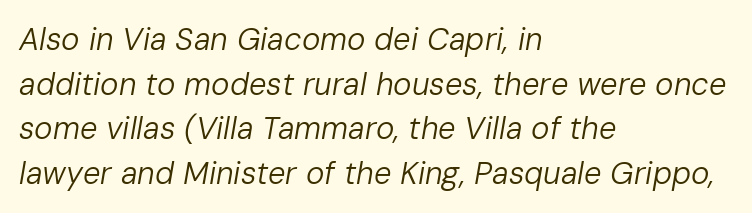
The image shows 31 px regular-weight type, italic (leaning right); set left-aligned, normal line spacing (1.44x), normal letter spacing, not underlined; low stroke contrast and a medium x-height.
